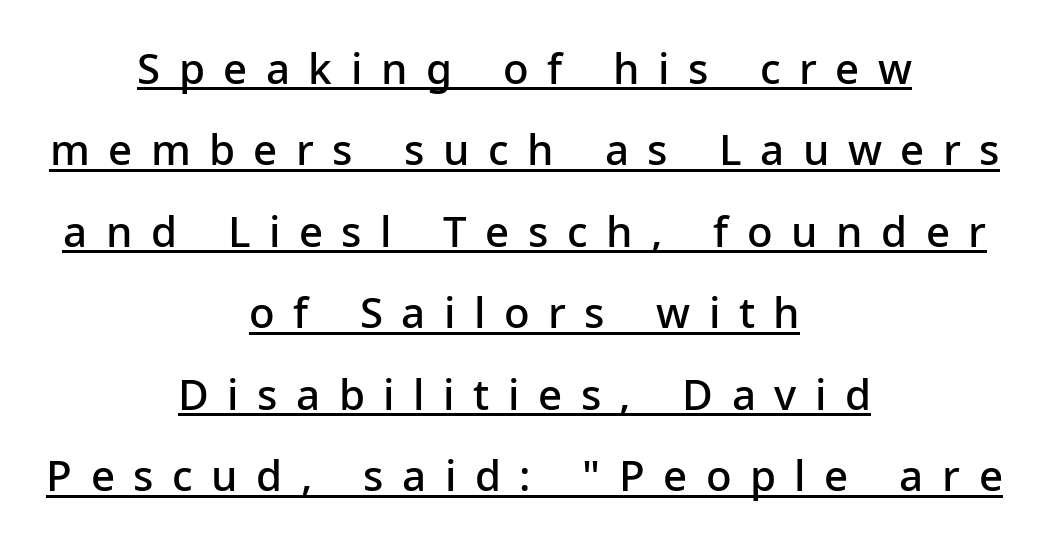
The type family on display is of the sans-serif kind. Layout note: lines centered. Summary of weight: moderately heavy, a semibold. Compared with typical paragraphs, the rows here are farther apart. The letters advance in unequal steps, a hallmark of proportional type.
